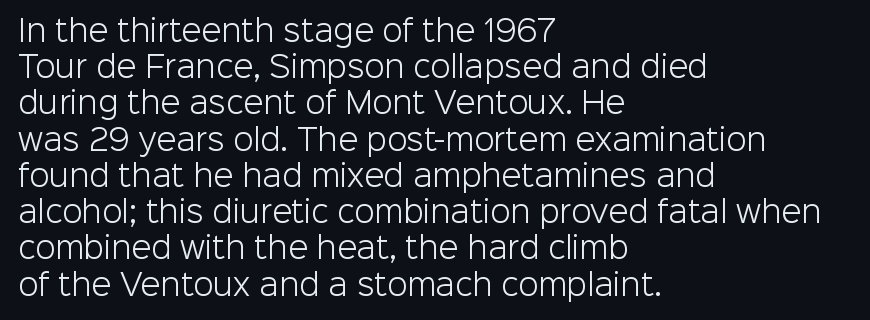
The space beneath each line is pristine and unruled. Between one letter and the next there's only the usual sliver of space. Casual observation: everything's shoved over to the left. Each new line begins a customary step beneath the previous one.
